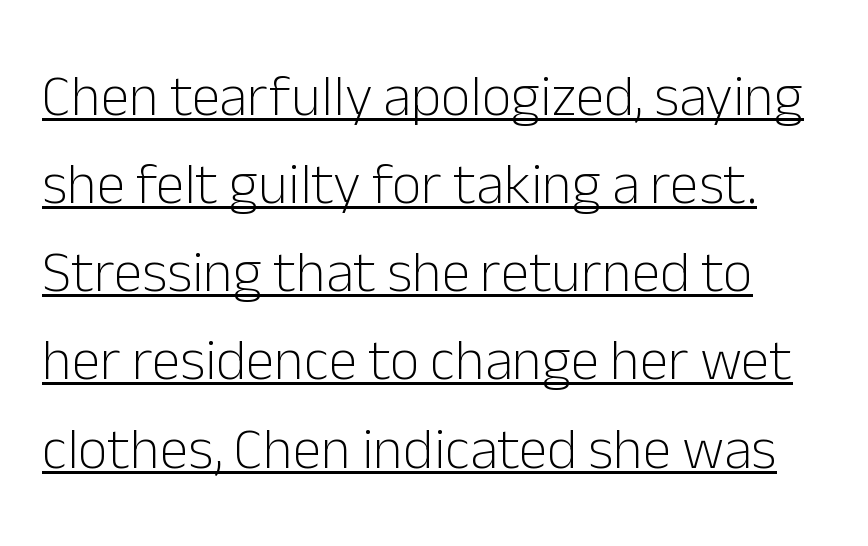
The image shows 58 px light sans-serif type, upright; set normal line spacing (1.52x), normal letter spacing, underlined; low stroke contrast and a medium x-height.
